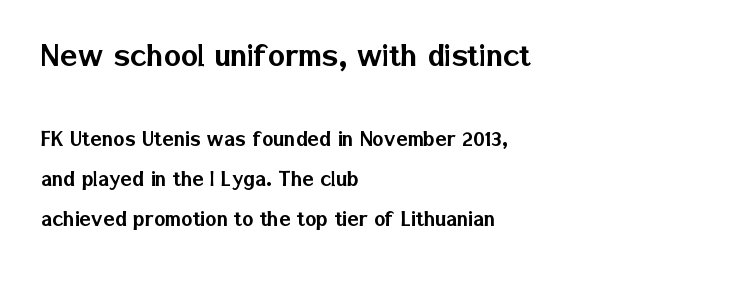
Q: Is the text italic (slanted)? A: No, it is upright.
Q: Is the typeface a serif or a sans-serif typeface? A: Sans-serif.
Q: Is the text underlined? A: No.
Q: How is the paragraph aligned? A: Left-aligned.
Q: Is the spacing between letters normal or unusually wide? A: Normal.
Q: Is the spacing between lines tight, normal or loose? A: Normal.
Q: Which block of text is set in a larger size, the first (top) or the second (bottom)? A: The first (top) one.
Q: Width (condensed, normal, or wide)? A: Normal.
Q: Stroke contrast? A: Low.
Q: x-height? A: Medium.
Q: Monospaced? A: No.
